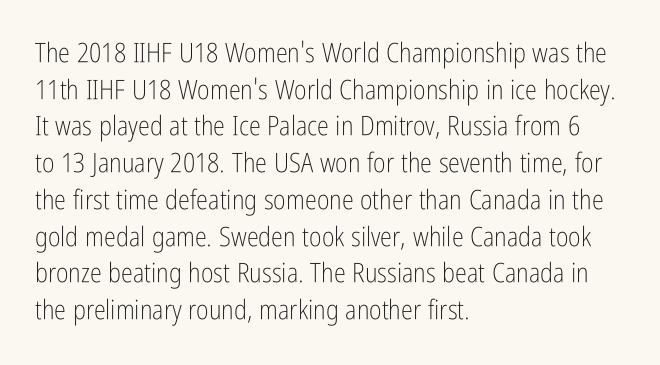
{"italic": "no", "bold": "no", "underline": "no", "align": "left", "line_spacing": "normal", "line_spacing_ratio": 1.36, "letter_spacing": "normal", "letter_spacing_em": 0.0, "glyph_px": 27}
